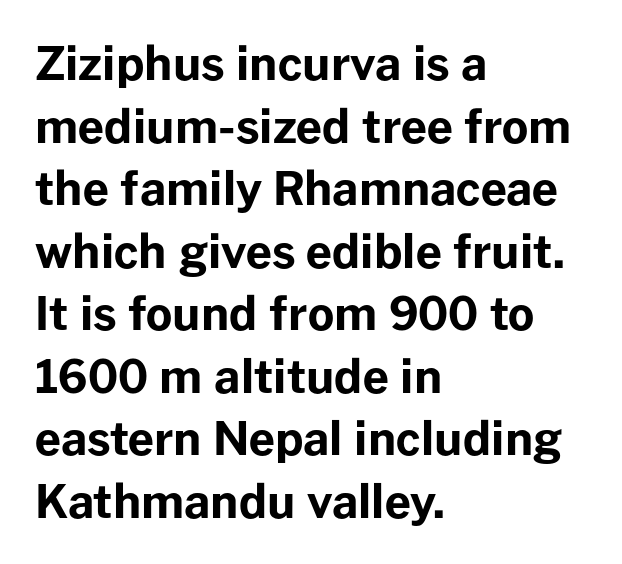
Q: Is the text bold? A: Yes.
Q: Is the text italic (slanted)? A: No, it is upright.
Q: Is the typeface a serif or a sans-serif typeface? A: Sans-serif.
Q: Is the text underlined? A: No.
Q: How is the paragraph aligned? A: Left-aligned.
Q: Is the spacing between letters normal or unusually wide? A: Normal.
Q: Is the spacing between lines tight, normal or loose? A: Normal.
Q: Width (condensed, normal, or wide)? A: Normal.
Q: Stroke contrast? A: Low.
Q: x-height? A: Medium.
Q: Monospaced? A: No.
